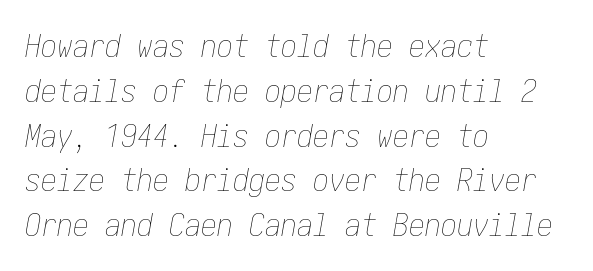
Only glyphs here, with clear space below each row. Slanted lettering throughout. Notice how descenders clear the ascenders below comfortably — that's standard leading. The passage is arranged the way most books set body copy — flush left. There is no visible air inserted between adjacent glyphs. The weight tops out at a normal text grade.
